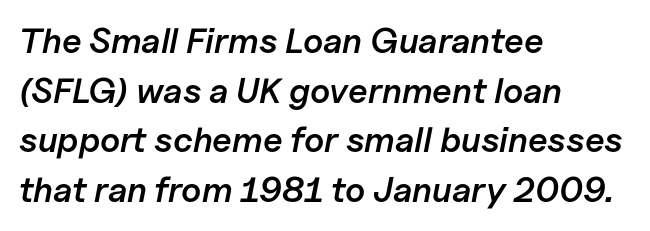
Q: Is the text bold? A: Semi-bold.
Q: Is the text italic (slanted)? A: Yes, it leans right by about 11 degrees.
Q: Is the text underlined? A: No.
Q: How is the paragraph aligned? A: Left-aligned.
Q: Is the spacing between letters normal or unusually wide? A: Normal.
Q: Is the spacing between lines tight, normal or loose? A: Normal.
Q: Width (condensed, normal, or wide)? A: Normal.
Q: Stroke contrast? A: Low.
Q: x-height? A: Medium.
Q: Monospaced? A: No.
